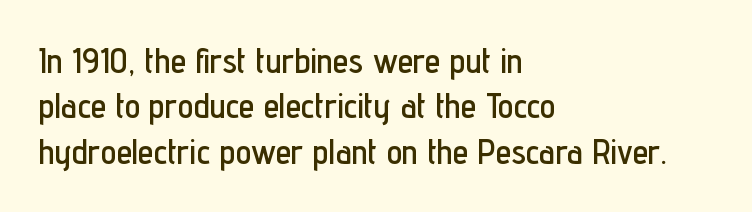
The face used here is proportionally spaced, like ordinary book or web type. Inter-character spacing is left at the font's built-in metrics. The rows are spaced the way most documents space them. Style check: upright. The area under the type is left untouched.
